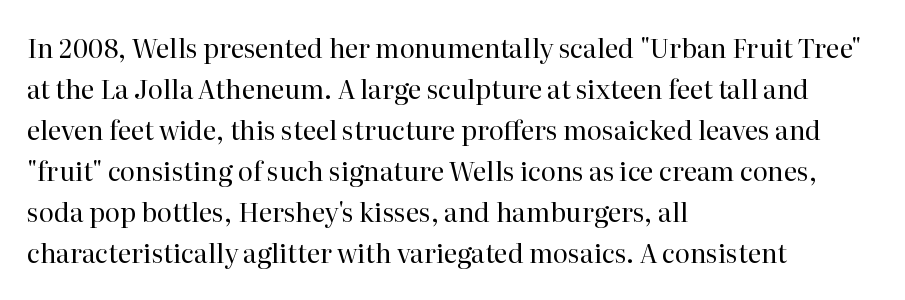
The image shows 26 px text type, upright; set left-aligned, normal line spacing (1.58x), normal letter spacing, not underlined.
